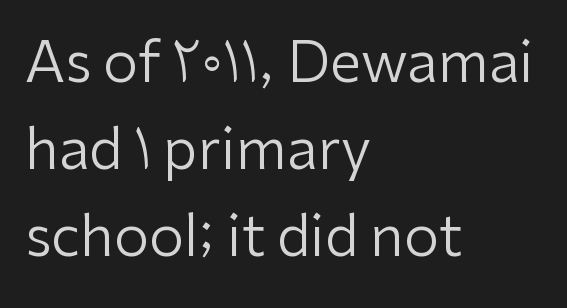
Rendered with straight, roman letterforms. Words appear dense and cohesive because spacing is normal. The space directly below the letters is spotless. The type family on display is of the sans-serif kind.
